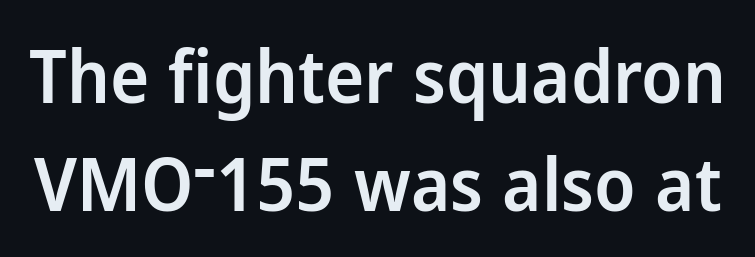
These lines sit exactly where default settings would place them. Glyph-to-glyph distance matches everyday printed text. Set as a demibold, roughly 600 on the weight scale. The type sits square on the baseline with zero lean.
